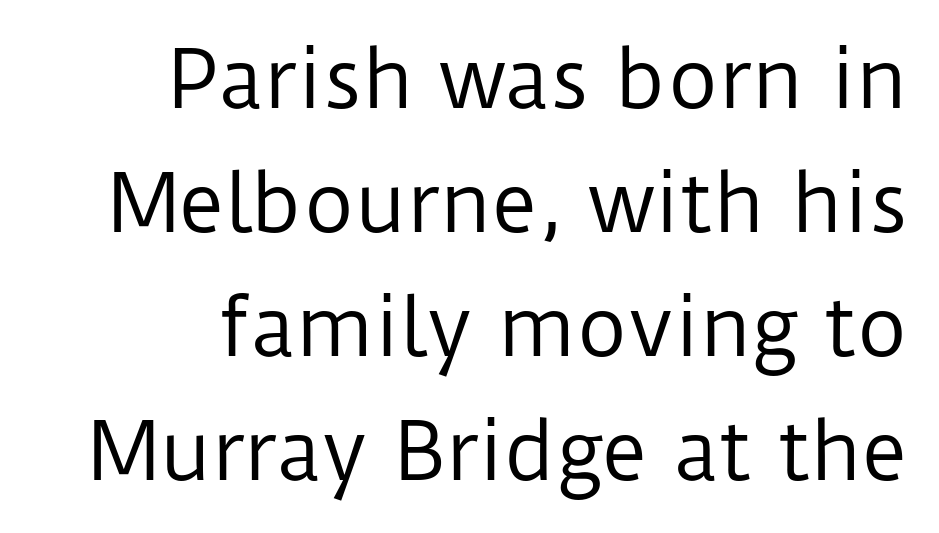
The image shows 78 px regular-weight sans-serif type, upright; set right-aligned, normal line spacing (1.59x), normal letter spacing, not underlined; low stroke contrast and a medium x-height.
